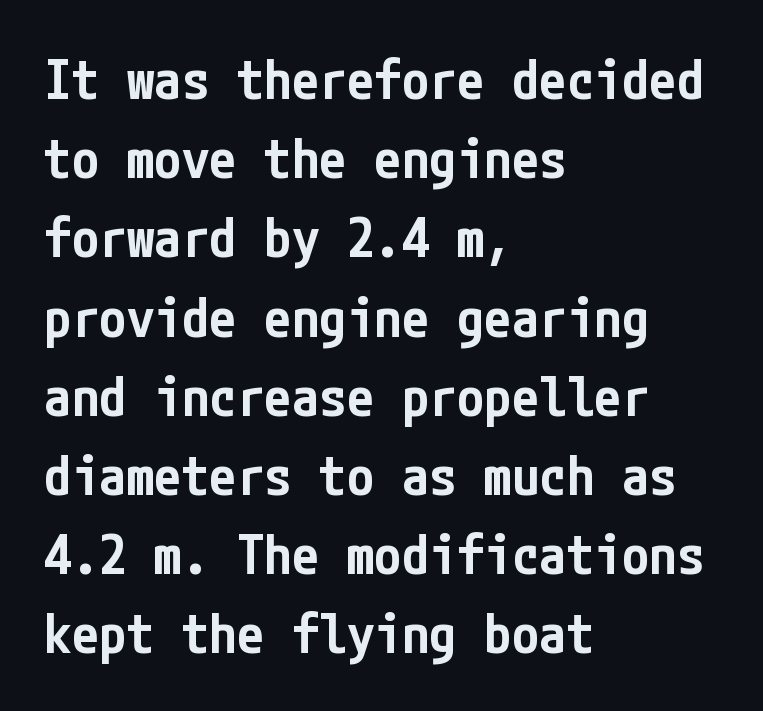
Q: Is the text bold? A: Semi-bold.
Q: Is the text italic (slanted)? A: No, it is upright.
Q: Is the typeface a serif or a sans-serif typeface? A: Sans-serif.
Q: Is the text underlined? A: No.
Q: How is the paragraph aligned? A: Left-aligned.
Q: Is the spacing between letters normal or unusually wide? A: Normal.
Q: Is the spacing between lines tight, normal or loose? A: Normal.
Q: Width (condensed, normal, or wide)? A: Condensed.
Q: Stroke contrast? A: Low.
Q: x-height? A: Medium.
